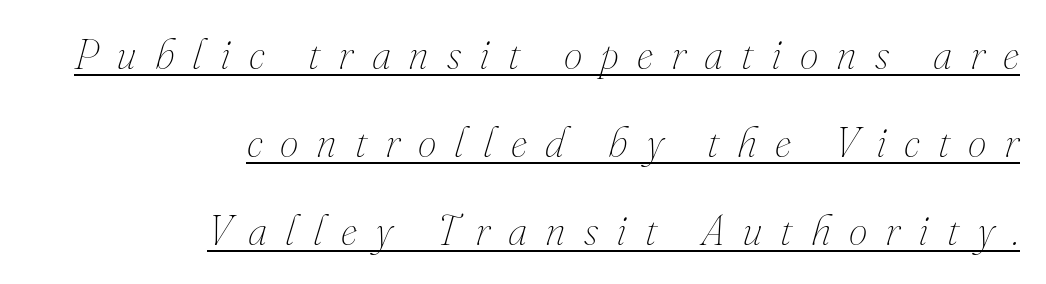
The image shows 42 px thin type, italic (leaning right); set right-aligned, loose line spacing (2.1x), unusually wide letter spacing (+0.43 em), underlined; medium stroke contrast and a small x-height.
